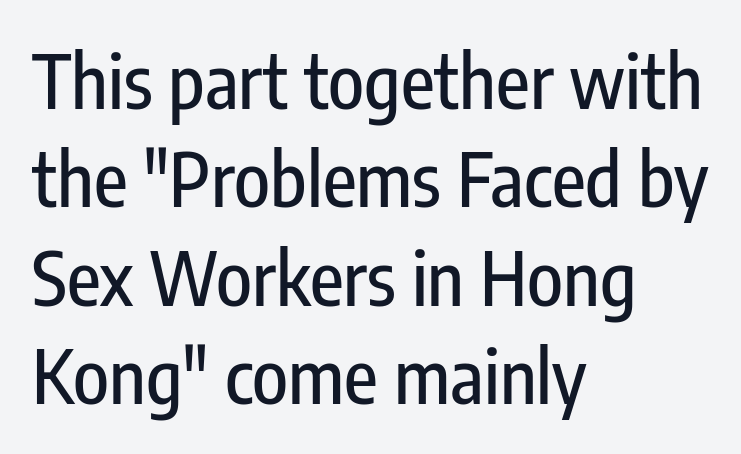
Letterform terminals end flat and unadorned throughout the passage. The rendering uses natural spacing where letterforms have individual widths. If you measured baseline to baseline, you'd find a middling distance. The ragged edge is on the right, which tells us the setting is flush left. Compared with typical body copy, the letter spacing here is the same.
